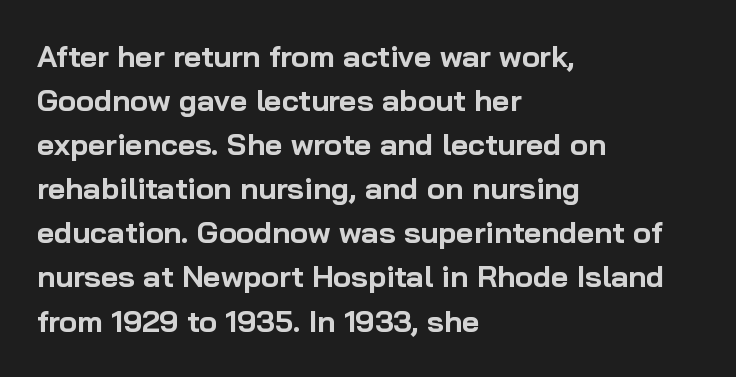
{"serif": "no", "italic": "no", "bold": "yes", "weight": "bold", "width": "normal", "stroke_contrast": "low", "x_height": "medium", "monospaced": "no", "underline": "no", "align": "left", "line_spacing": "normal", "line_spacing_ratio": 1.47, "letter_spacing": "normal", "letter_spacing_em": 0.0, "glyph_px": 30}
